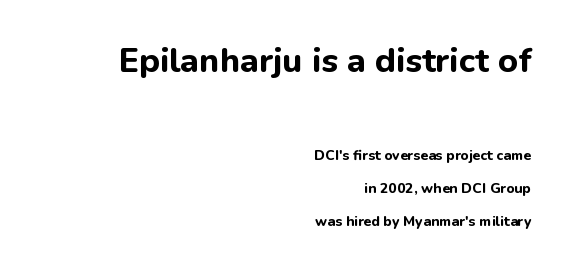
{"serif": "no", "italic": "no", "bold": "yes", "weight": "bold", "width": "normal", "stroke_contrast": "low", "x_height": "medium", "monospaced": "no", "underline": "no", "align": "right", "line_spacing": "loose", "line_spacing_ratio": 2.37, "letter_spacing": "normal", "letter_spacing_em": 0.0, "larger_block": "first", "size_ratio": 2.43, "glyph_px": 34}
